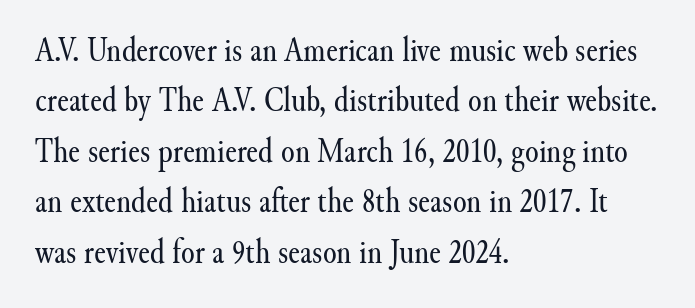
The image shows 35 px regular-weight serif type, upright; set left-aligned, normal line spacing (1.44x), normal letter spacing, not underlined; medium stroke contrast and a small x-height.
